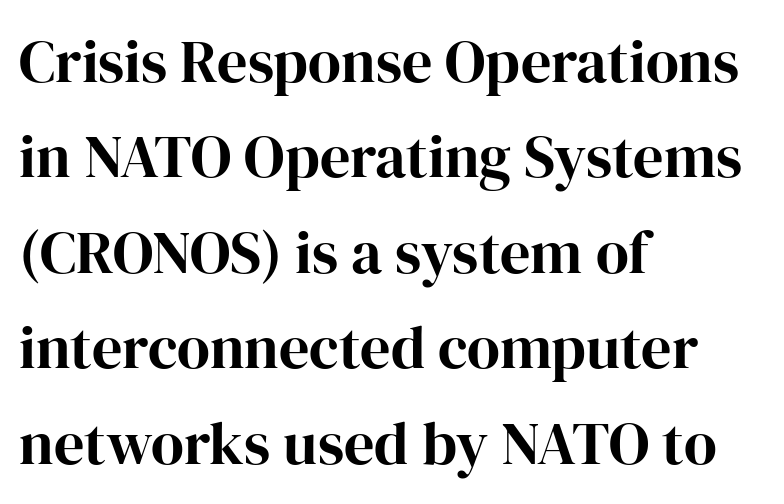
The image shows 60 px serif type, upright; set left-aligned, normal line spacing (1.59x), normal letter spacing, not underlined; high stroke contrast and a medium x-height.
